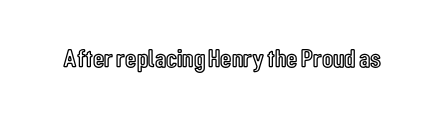
{"italic": "no", "underline": "no", "letter_spacing": "normal", "letter_spacing_em": 0.0, "glyph_px": 26}
